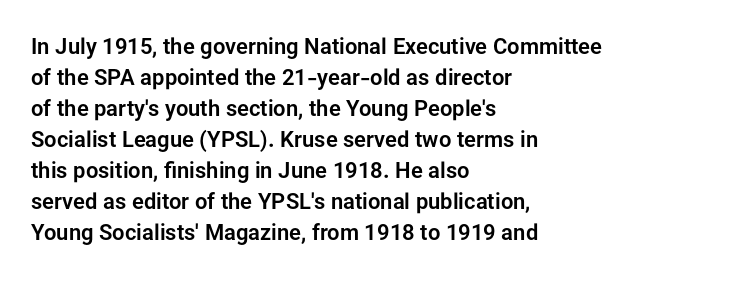
Q: Is the text italic (slanted)? A: No, it is upright.
Q: Is the text underlined? A: No.
Q: How is the paragraph aligned? A: Left-aligned.
Q: Is the spacing between letters normal or unusually wide? A: Normal.
Q: Is the spacing between lines tight, normal or loose? A: Normal.
